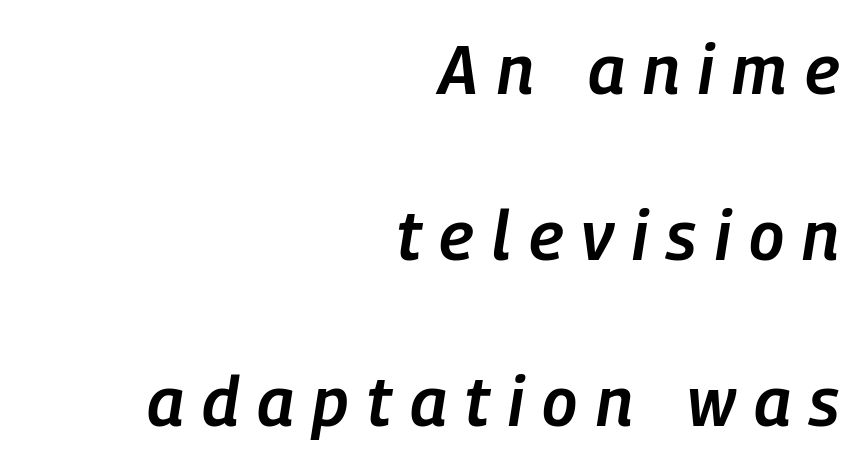
The image shows 68 px semibold, condensed type, italic (leaning right); set right-aligned, loose line spacing (2.44x), unusually wide letter spacing (+0.27 em), not underlined; low stroke contrast and a medium x-height.
